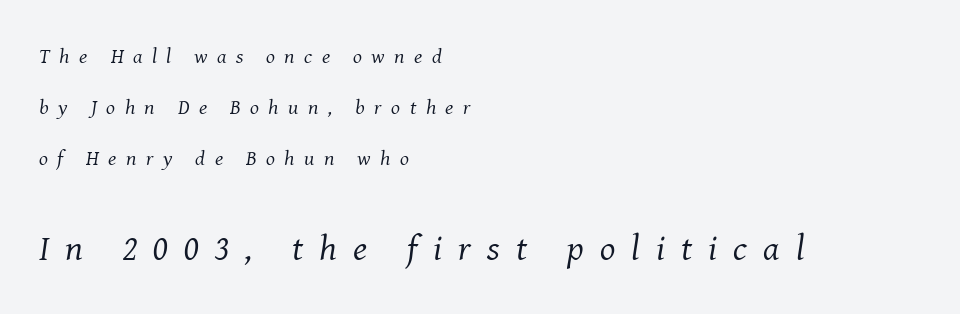
Q: Is the text bold? A: No.
Q: Is the text italic (slanted)? A: Yes, it leans right by about 8 degrees.
Q: Is the typeface a serif or a sans-serif typeface? A: Serif.
Q: Is the text underlined? A: No.
Q: How is the paragraph aligned? A: Left-aligned.
Q: Is the spacing between letters normal or unusually wide? A: Unusually wide.
Q: Is the spacing between lines tight, normal or loose? A: Loose.
Q: Which block of text is set in a larger size, the first (top) or the second (bottom)? A: The second (bottom) one.
Q: Width (condensed, normal, or wide)? A: Normal.
Q: Stroke contrast? A: Medium.
Q: x-height? A: Medium.
Q: Monospaced? A: No.
